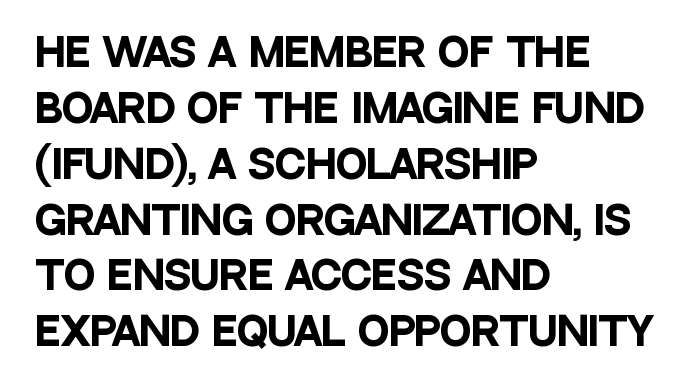
The image shows 38 px heavy, condensed sans-serif type, upright; set left-aligned, normal line spacing (1.47x), normal letter spacing, not underlined; low stroke contrast and a large x-height.
